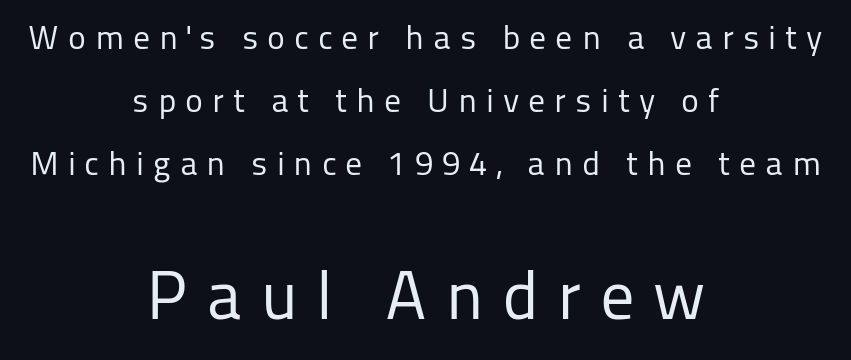
Q: Is the text bold? A: No.
Q: Is the text italic (slanted)? A: No, it is upright.
Q: Is the typeface a serif or a sans-serif typeface? A: Sans-serif.
Q: Is the text underlined? A: No.
Q: How is the paragraph aligned? A: Centered.
Q: Is the spacing between letters normal or unusually wide? A: Unusually wide.
Q: Which block of text is set in a larger size, the first (top) or the second (bottom)? A: The second (bottom) one.
Q: Width (condensed, normal, or wide)? A: Normal.
Q: Stroke contrast? A: Low.
Q: x-height? A: Medium.
Q: Monospaced? A: No.
